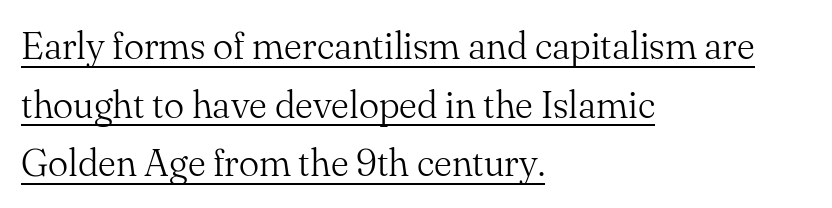
The image shows 38 px light serif type, upright; set left-aligned, normal line spacing (1.54x), normal letter spacing, underlined; medium stroke contrast and a small x-height.
